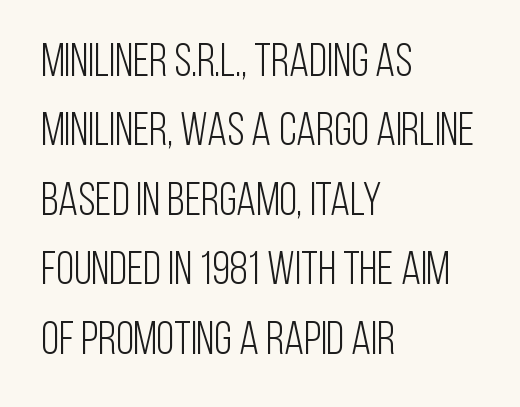
The image shows 46 px light, condensed sans-serif type, upright; set left-aligned, normal line spacing (1.51x), normal letter spacing, not underlined; low stroke contrast and a large x-height.
